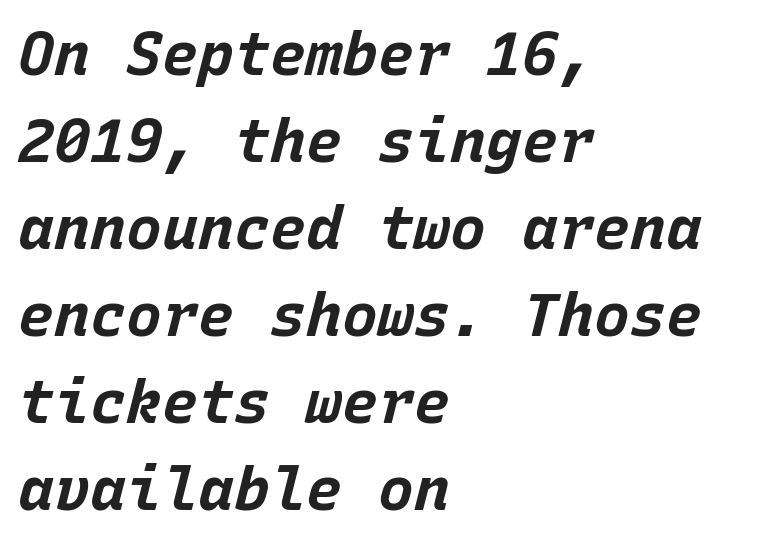
Q: Is the text bold? A: Yes.
Q: Is the text italic (slanted)? A: Yes, it leans right by about 15 degrees.
Q: Is the text underlined? A: No.
Q: How is the paragraph aligned? A: Left-aligned.
Q: Is the spacing between letters normal or unusually wide? A: Normal.
Q: Is the spacing between lines tight, normal or loose? A: Normal.
Q: Width (condensed, normal, or wide)? A: Normal.
Q: Stroke contrast? A: Low.
Q: x-height? A: Large.
Q: Monospaced? A: Yes.
